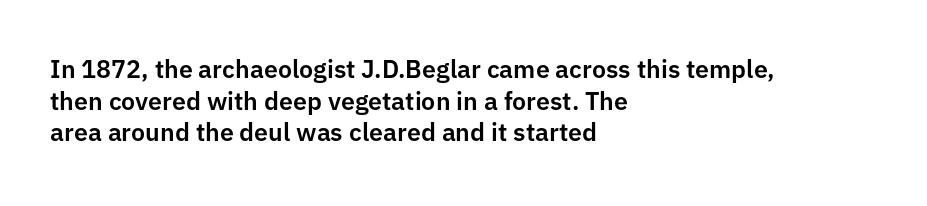
The image shows 25 px text type, upright; set left-aligned, normal line spacing (1.27x), normal letter spacing, not underlined.
